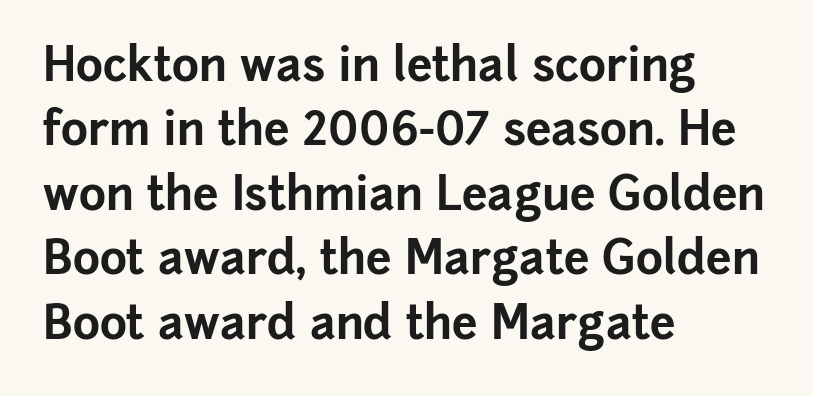
Interline gaps are of average width in this sample. This sample has the flowing, uneven cadence of proportional lettering. Is the type bold? Yes — the strokes are clearly thick and heavy. Grotesque or geometric, the face here clearly has no serifs. A classic flush-left, rag-right setting is used for this passage. Nobody touched the tracking dial on this one.
